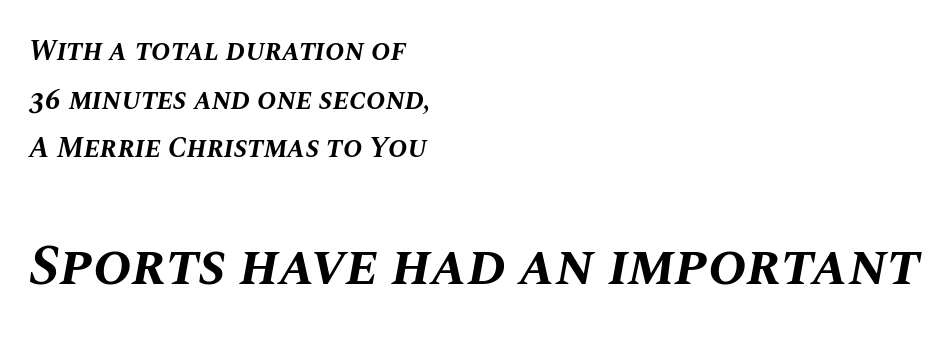
{"italic": "yes", "lean": "right", "slant_degrees": 10, "bold": "yes", "weight": "bold", "width": "normal", "stroke_contrast": "medium", "x_height": "large", "monospaced": "no", "underline": "no", "align": "left", "line_spacing": "normal", "line_spacing_ratio": 1.68, "letter_spacing": "normal", "letter_spacing_em": 0.0, "larger_block": "second", "size_ratio": 2.0, "glyph_px": 58}
